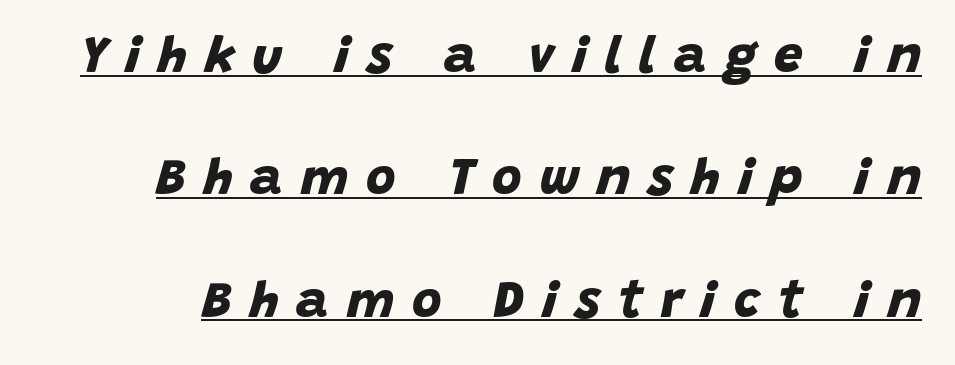
Is this a fixed-width face? No — the glyphs have proportional, varying widths. Serifs: no, the terminals of the letterforms are clean. The letterforms stand isolated, each surrounded by extra space. The glyphs have the mass of a bold cut.
